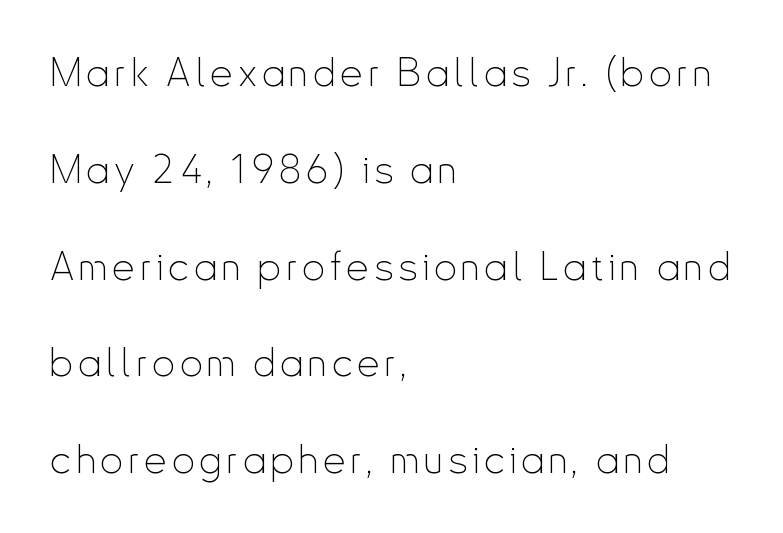
The image shows 40 px thin, condensed sans-serif type, upright; set left-aligned, loose line spacing (2.42x), not underlined; low stroke contrast and a small x-height.
